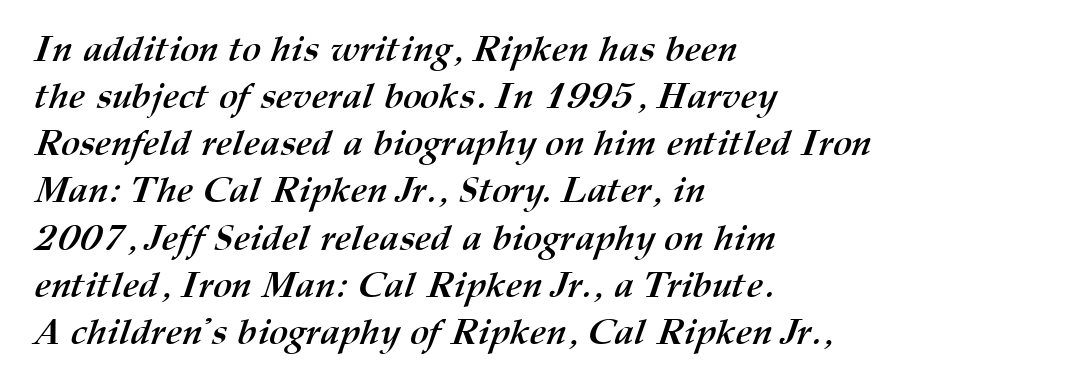
These lines sit exactly where default settings would place them. Beneath every word, the page is bare. Caption: multi-line text, flush left, ragged right. A typesetter would call this proportional, since set widths differ per character. Compared with an ordinary text face, these strokes are far heavier — a full bold.
